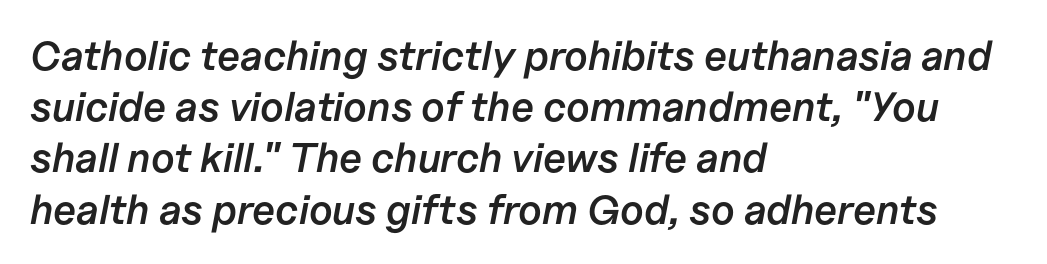
The image shows 41 px semibold type, italic (leaning right); set left-aligned, normal line spacing (1.25x), normal letter spacing, not underlined; low stroke contrast and a medium x-height.
